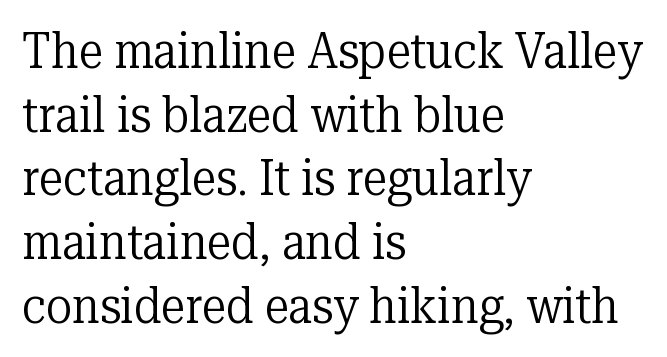
The image shows 49 px regular-weight serif type, upright; set left-aligned, normal line spacing (1.3x), normal letter spacing, not underlined; low stroke contrast and a medium x-height.
